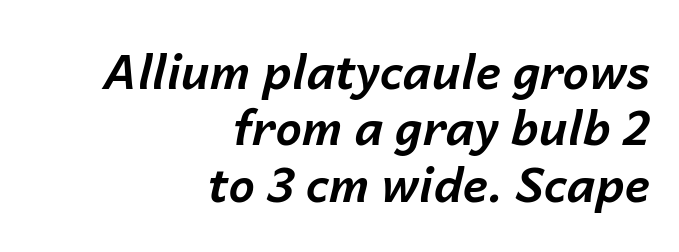
Does extra space separate the letters? No, they use regular spacing. Looking at the ascenders, they clearly lean. Reading down the block, your eye finds every line finishing at a fixed right position. Heavy-handed strokes throughout: this text is bold.
